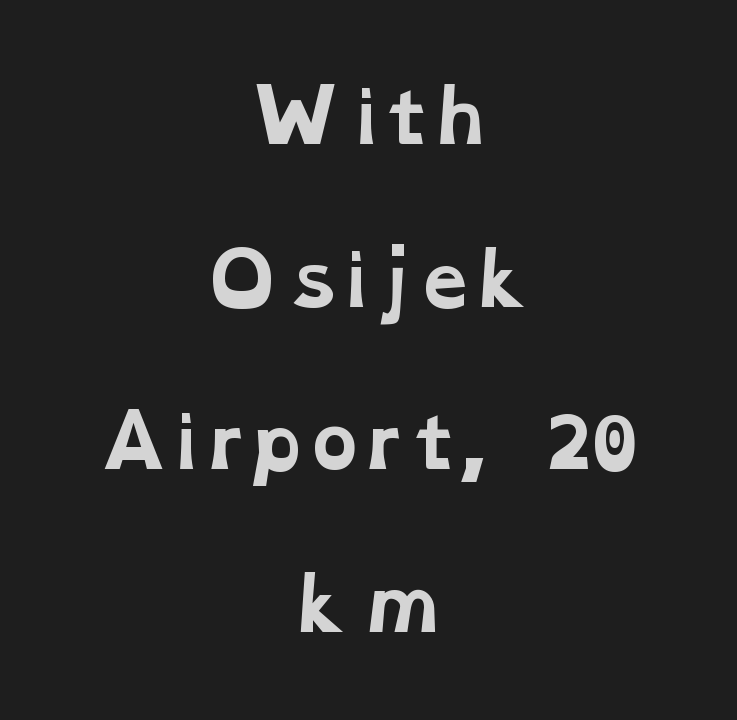
{"serif": "yes", "bold": "yes", "weight": "bold", "width": "wide", "stroke_contrast": "low", "x_height": "medium", "monospaced": "no", "underline": "no", "align": "center", "line_spacing": "loose", "line_spacing_ratio": 2.29, "letter_spacing": "normal", "letter_spacing_em": 0.0, "glyph_px": 71}
